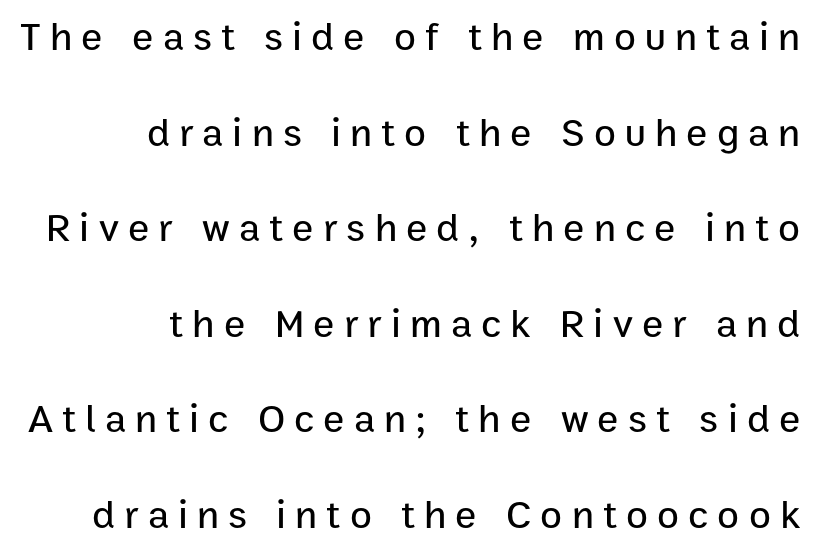
A typesetter would call this proportional, since set widths differ per character. Quick note: not italic, upright. A typesetter would call this leading open, well beyond the default. One-word summary of the alignment: right. The string is rendered with underlining switched off. This sample uses a sans-serif face.
